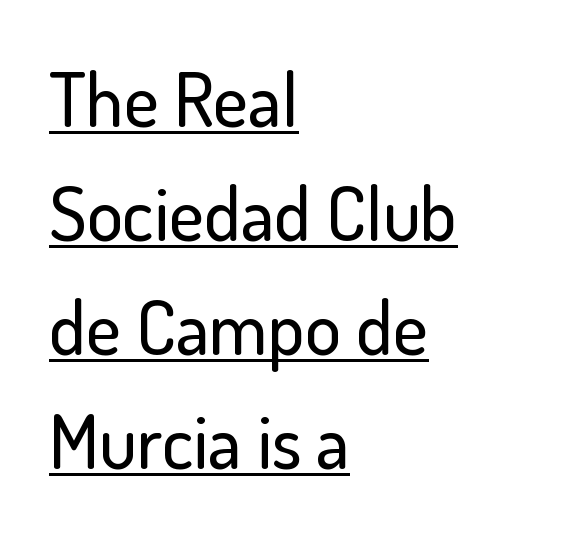
Q: Is the text italic (slanted)? A: No, it is upright.
Q: Is the typeface a serif or a sans-serif typeface? A: Sans-serif.
Q: Is the text underlined? A: Yes.
Q: How is the paragraph aligned? A: Left-aligned.
Q: Is the spacing between letters normal or unusually wide? A: Normal.
Q: Is the spacing between lines tight, normal or loose? A: Normal.
Q: Width (condensed, normal, or wide)? A: Normal.
Q: Stroke contrast? A: Low.
Q: x-height? A: Small.
Q: Monospaced? A: No.
